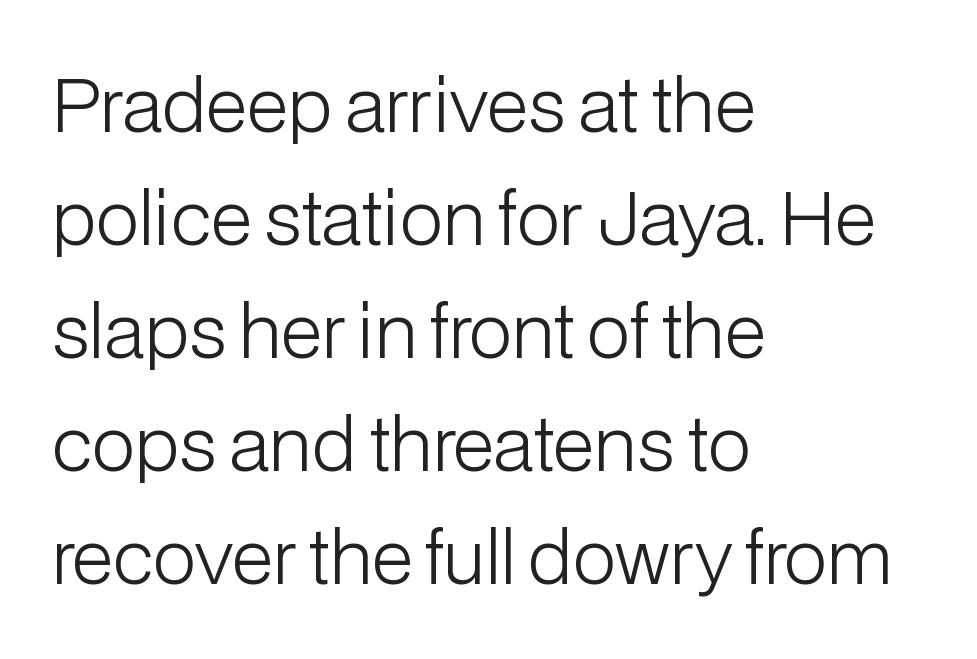
The image shows 72 px light sans-serif type, upright; set left-aligned, normal line spacing (1.57x), normal letter spacing, not underlined; low stroke contrast and a medium x-height.
